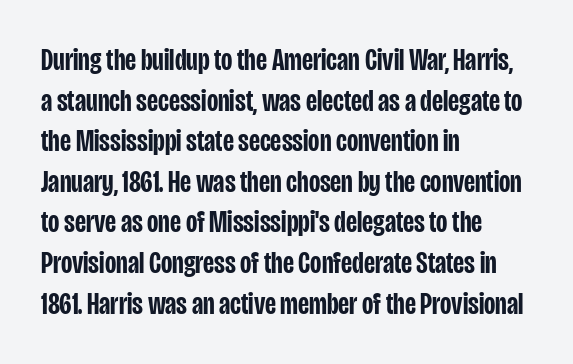
{"serif": "no", "italic": "no", "bold": "semi", "weight": "semibold", "width": "condensed", "stroke_contrast": "low", "x_height": "large", "monospaced": "no", "underline": "no", "align": "left", "line_spacing": "normal", "line_spacing_ratio": 1.31, "letter_spacing": "normal", "letter_spacing_em": 0.0, "glyph_px": 31}
